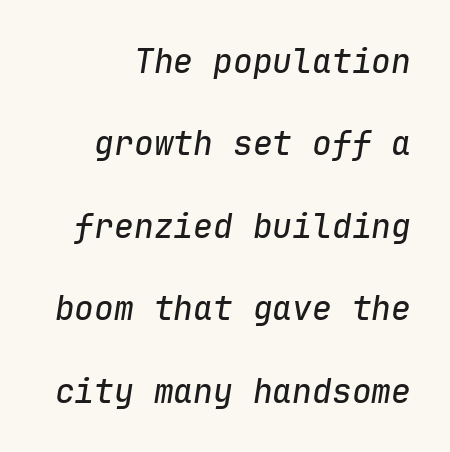
The image shows 33 px text type, italic (leaning right), monospaced; set loose line spacing (2.5x), normal letter spacing, not underlined; low stroke contrast and a medium x-height.
